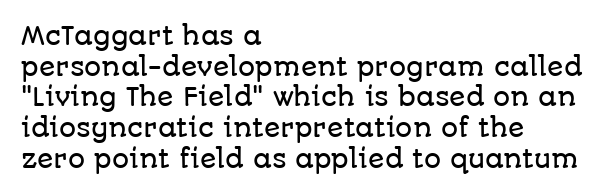
Q: Is the text italic (slanted)? A: No, it is upright.
Q: Is the text underlined? A: No.
Q: How is the paragraph aligned? A: Left-aligned.
Q: Is the spacing between letters normal or unusually wide? A: Normal.
Q: Is the spacing between lines tight, normal or loose? A: Normal.
